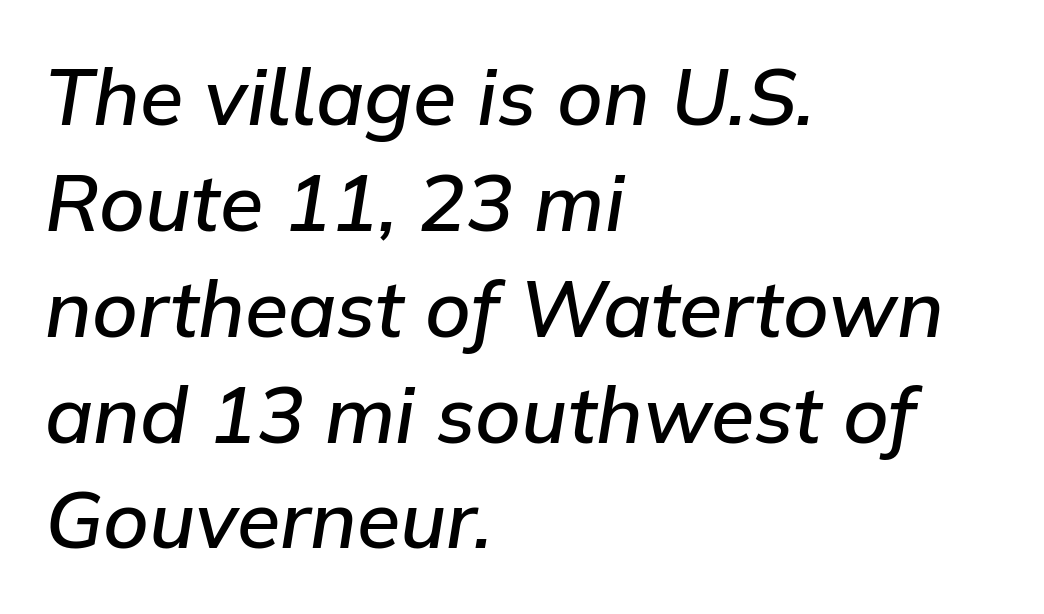
Q: Is the text bold? A: Semi-bold.
Q: Is the text italic (slanted)? A: Yes, it leans right by about 9 degrees.
Q: Is the text underlined? A: No.
Q: How is the paragraph aligned? A: Left-aligned.
Q: Is the spacing between letters normal or unusually wide? A: Normal.
Q: Is the spacing between lines tight, normal or loose? A: Normal.
Q: Width (condensed, normal, or wide)? A: Normal.
Q: Stroke contrast? A: Low.
Q: x-height? A: Medium.
Q: Monospaced? A: No.
